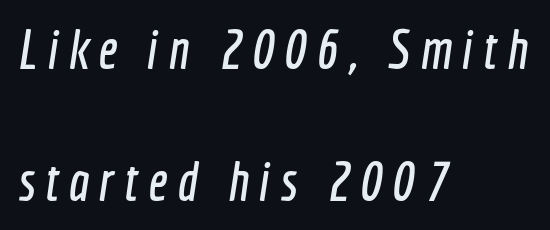
{"serif": "no", "width": "condensed", "x_height": "medium", "monospaced": "no", "underline": "no", "align": "left", "line_spacing": "loose", "line_spacing_ratio": 2.45, "glyph_px": 54}
